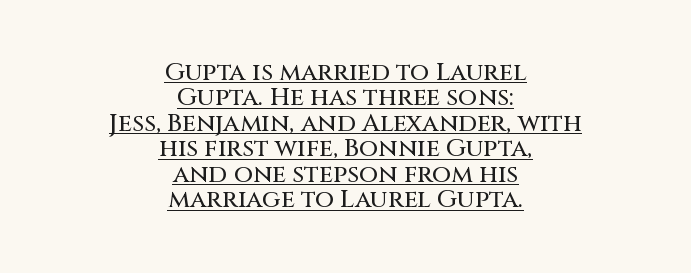
{"italic": "no", "underline": "yes", "align": "center", "line_spacing": "tight", "line_spacing_ratio": 1.02, "letter_spacing": "normal", "letter_spacing_em": 0.0, "glyph_px": 25}
